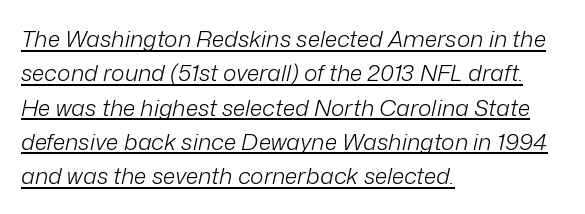
{"italic": "yes", "lean": "right", "slant_degrees": 12, "bold": "no", "underline": "yes", "align": "left", "line_spacing": "normal", "line_spacing_ratio": 1.49, "letter_spacing": "normal", "letter_spacing_em": 0.0, "glyph_px": 23}
